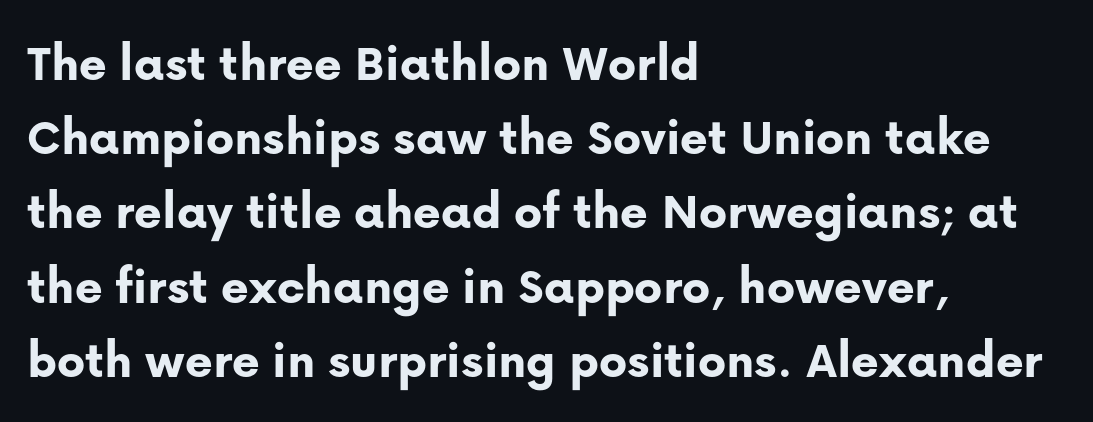
Q: Is the text bold? A: Yes.
Q: Is the text italic (slanted)? A: No, it is upright.
Q: Is the typeface a serif or a sans-serif typeface? A: Sans-serif.
Q: Is the text underlined? A: No.
Q: How is the paragraph aligned? A: Left-aligned.
Q: Is the spacing between letters normal or unusually wide? A: Normal.
Q: Is the spacing between lines tight, normal or loose? A: Normal.
Q: Width (condensed, normal, or wide)? A: Normal.
Q: Stroke contrast? A: Low.
Q: x-height? A: Medium.
Q: Monospaced? A: No.
